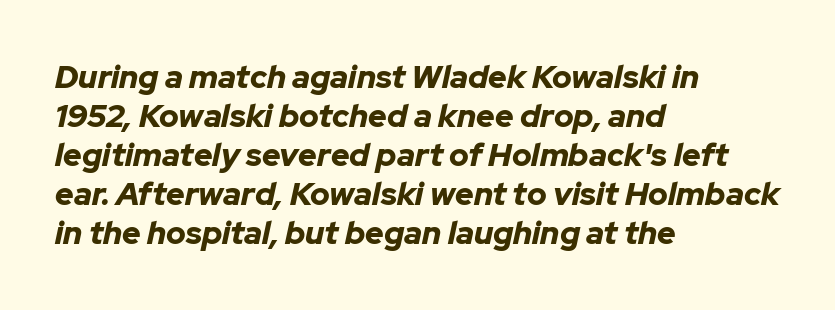
The image shows 32 px bold type, italic (leaning right); set left-aligned, line spacing 1.22x, normal letter spacing, not underlined; low stroke contrast and a medium x-height.
